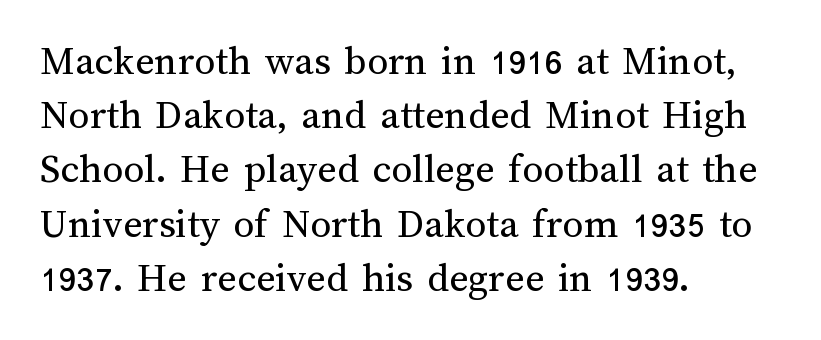
The image shows 42 px regular-weight type, upright; set left-aligned, normal line spacing (1.29x), normal letter spacing, not underlined; medium stroke contrast and a medium x-height.
